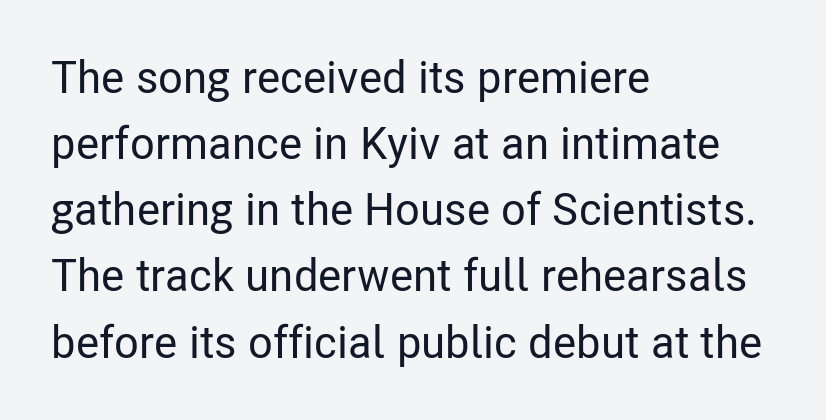
These lines stack with their left ends in a neat column. Decoration check: the copy has no underline. It's the straight-up-and-down kind of type. The letters advance in unequal steps, a hallmark of proportional type.
